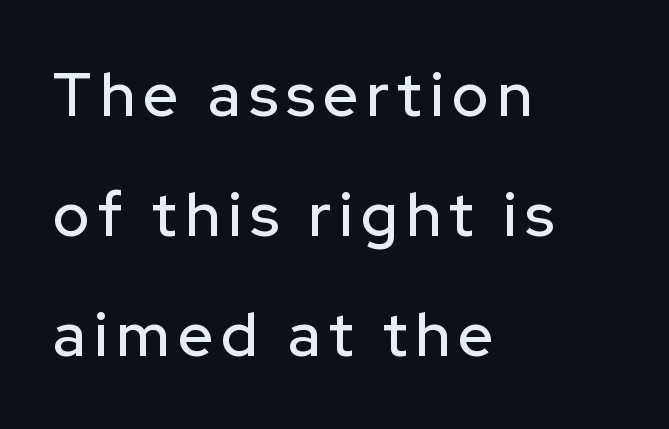
{"serif": "no", "italic": "no", "width": "normal", "stroke_contrast": "low", "x_height": "medium", "monospaced": "no", "underline": "no", "align": "left", "line_spacing": "loose", "line_spacing_ratio": 1.97, "glyph_px": 61}
